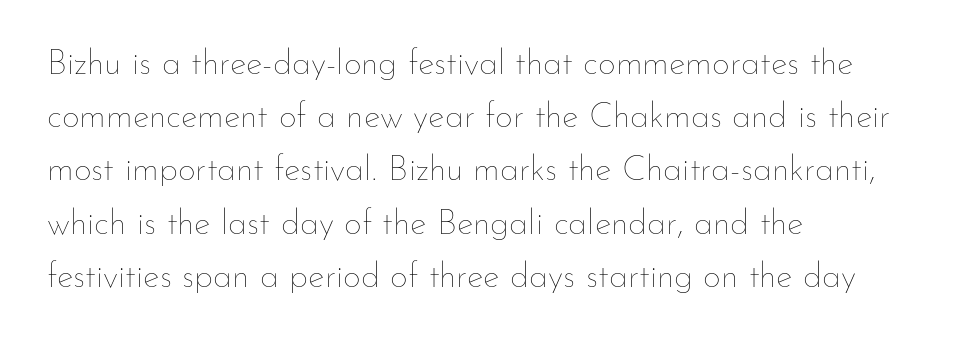
A typesetter would call this zero additional tracking. Students, observe: this is what conventionally led text looks like. Proportional: the letters do not fall into vertical columns. All the whitespace from short lines collects on the right. You can tell it's not italic because the verticals are truly vertical.
